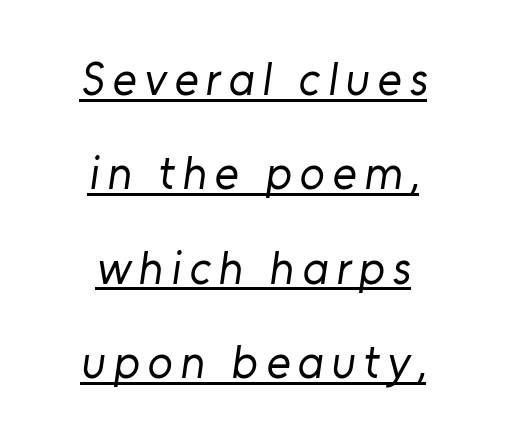
Q: Is the text bold? A: No.
Q: Is the typeface a serif or a sans-serif typeface? A: Sans-serif.
Q: Is the text underlined? A: Yes.
Q: How is the paragraph aligned? A: Centered.
Q: Is the spacing between lines tight, normal or loose? A: Loose.
Q: Width (condensed, normal, or wide)? A: Normal.
Q: Stroke contrast? A: Low.
Q: x-height? A: Medium.
Q: Monospaced? A: No.
